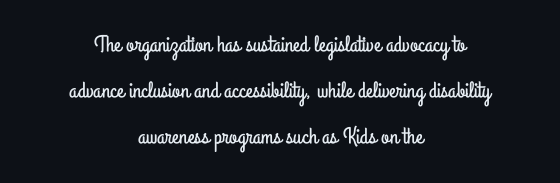
{"italic": "no", "underline": "no", "align": "center", "line_spacing": "loose", "line_spacing_ratio": 2.01, "letter_spacing": "normal", "letter_spacing_em": 0.0, "glyph_px": 23}
